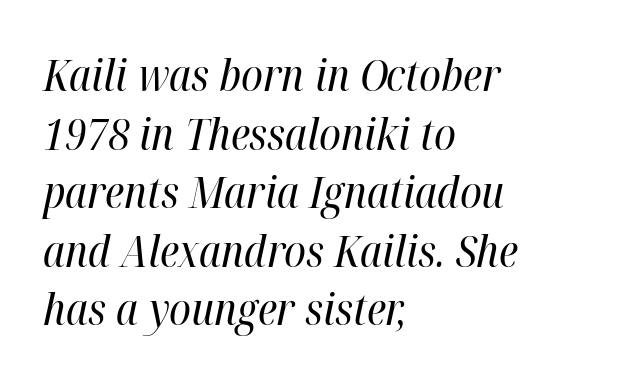
Style check: oblique. Inter-character spacing is left at the font's built-in metrics. Varying glyph widths throughout — classic text-font behaviour. Which margin do the lines hug? The left one — the right edge is uneven. The vertical gap from one line to the next is medium. Summary of weight: not heavy and not bold.
